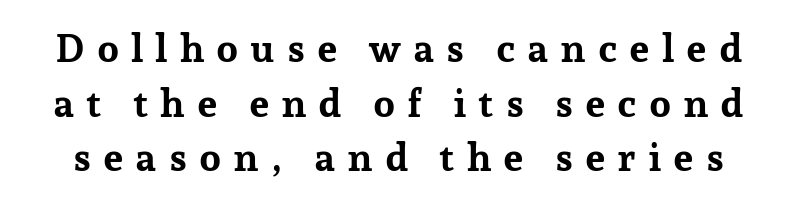
The image shows 39 px bold serif type, upright; set normal line spacing (1.4x), unusually wide letter spacing (+0.3 em), not underlined; low stroke contrast and a medium x-height.
